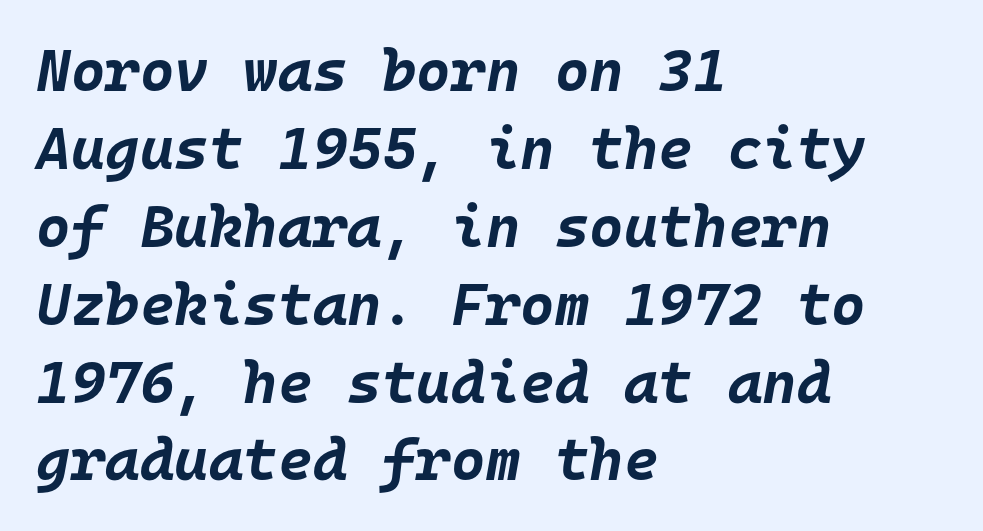
You could count columns in this text — the font is strictly monospaced. Notice how thick the strokes are: this is what a full bold looks like. The leading is moderate, giving the passage an even texture. Notice how the passage keeps a crisp vertical edge on the left only.
